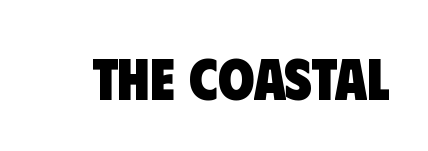
The image shows 59 px heavy, condensed sans-serif type; set normal letter spacing, not underlined; low stroke contrast and a large x-height.
